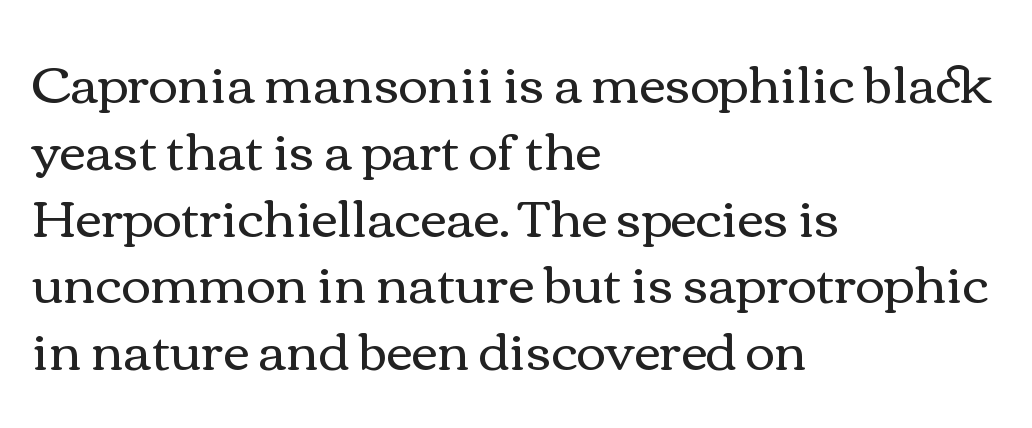
Q: Is the text bold? A: No.
Q: Is the text italic (slanted)? A: No, it is upright.
Q: Is the text underlined? A: No.
Q: How is the paragraph aligned? A: Left-aligned.
Q: Is the spacing between letters normal or unusually wide? A: Normal.
Q: Is the spacing between lines tight, normal or loose? A: Normal.
Q: Width (condensed, normal, or wide)? A: Wide.
Q: x-height? A: Medium.
Q: Monospaced? A: No.
